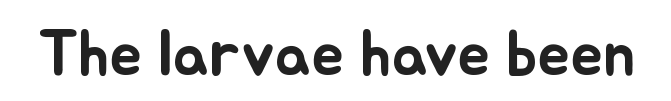
Q: Is the text italic (slanted)? A: No, it is upright.
Q: Is the text underlined? A: No.
Q: Is the spacing between letters normal or unusually wide? A: Normal.
Q: Width (condensed, normal, or wide)? A: Normal.
Q: Stroke contrast? A: Low.
Q: x-height? A: Small.
Q: Monospaced? A: No.
